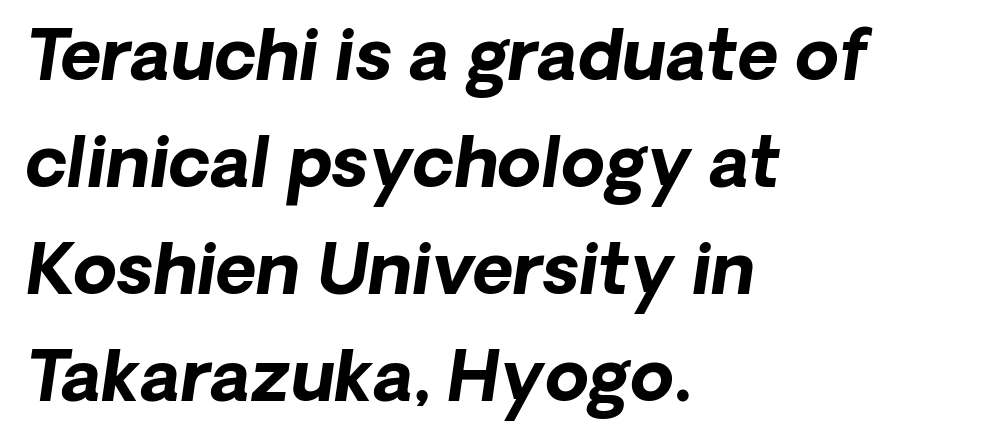
{"italic": "yes", "lean": "right", "slant_degrees": 8, "bold": "yes", "weight": "bold", "width": "normal", "stroke_contrast": "low", "x_height": "medium", "monospaced": "no", "underline": "no", "align": "left", "line_spacing": "normal", "line_spacing_ratio": 1.53, "letter_spacing": "normal", "letter_spacing_em": 0.0, "glyph_px": 70}
